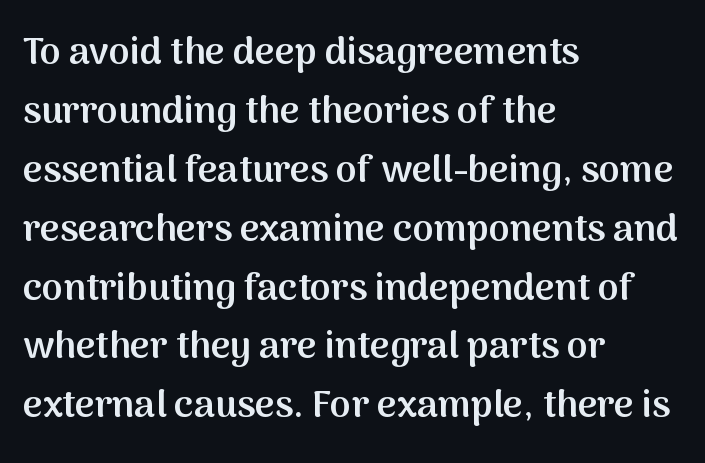
{"serif": "no", "italic": "no", "bold": "semi", "weight": "semibold", "width": "normal", "stroke_contrast": "medium", "x_height": "medium", "monospaced": "no", "underline": "no", "align": "left", "line_spacing": "normal", "line_spacing_ratio": 1.55, "letter_spacing": "normal", "letter_spacing_em": 0.0, "glyph_px": 38}
